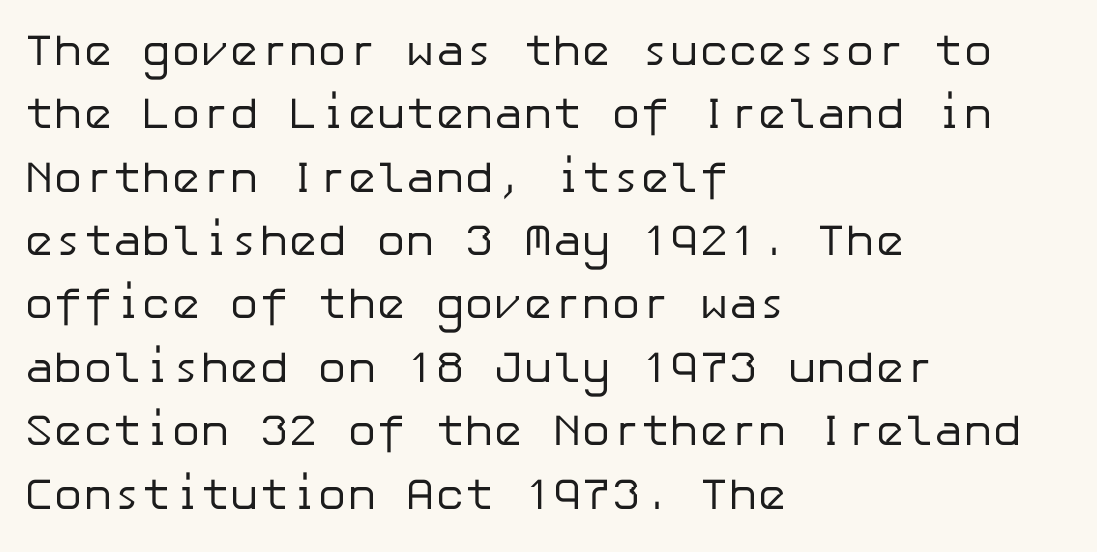
Notice how the stems are strictly vertical — no italics here. The face looks like a standard text weight, possibly lighter. If you measured baseline to baseline, you'd find a middling distance. The space directly below the letters is spotless. Is the block centered? No — it sits flush against the left margin. The type family on display is of the sans-serif kind.
